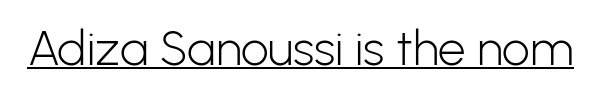
{"serif": "no", "italic": "no", "bold": "no", "weight": "light", "width": "normal", "stroke_contrast": "low", "x_height": "medium", "monospaced": "no", "underline": "yes", "letter_spacing": "normal", "letter_spacing_em": 0.0, "glyph_px": 49}
